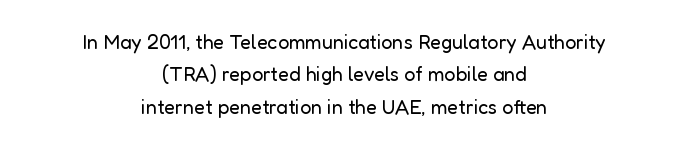
Q: Is the text bold? A: No.
Q: Is the text italic (slanted)? A: No, it is upright.
Q: Is the text underlined? A: No.
Q: How is the paragraph aligned? A: Centered.
Q: Is the spacing between letters normal or unusually wide? A: Normal.
Q: Is the spacing between lines tight, normal or loose? A: Normal.
